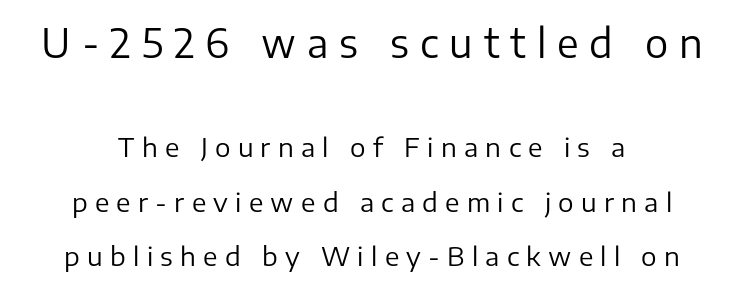
Q: Is the text bold? A: No.
Q: Is the text italic (slanted)? A: No, it is upright.
Q: Is the typeface a serif or a sans-serif typeface? A: Sans-serif.
Q: Is the text underlined? A: No.
Q: How is the paragraph aligned? A: Centered.
Q: Is the spacing between letters normal or unusually wide? A: Unusually wide.
Q: Is the spacing between lines tight, normal or loose? A: Loose.
Q: Which block of text is set in a larger size, the first (top) or the second (bottom)? A: The first (top) one.
Q: Width (condensed, normal, or wide)? A: Normal.
Q: Stroke contrast? A: Low.
Q: x-height? A: Medium.
Q: Monospaced? A: No.
